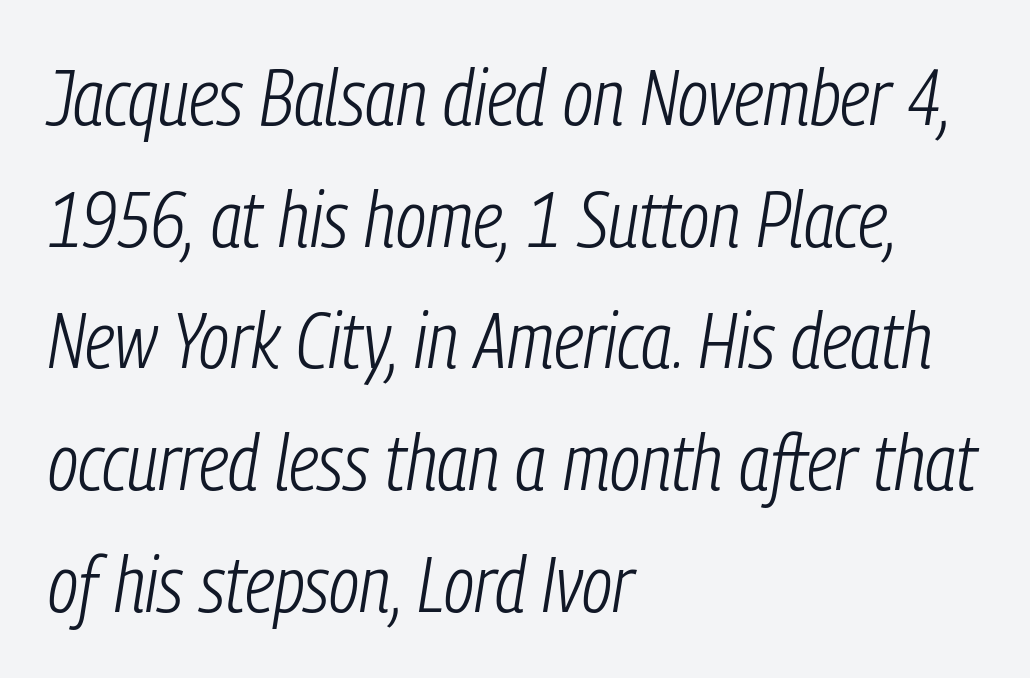
{"italic": "yes", "lean": "right", "slant_degrees": 9, "bold": "no", "weight": "light", "width": "condensed", "stroke_contrast": "low", "x_height": "medium", "monospaced": "no", "underline": "no", "align": "left", "line_spacing": "normal", "line_spacing_ratio": 1.54, "letter_spacing": "normal", "letter_spacing_em": 0.0, "glyph_px": 79}
